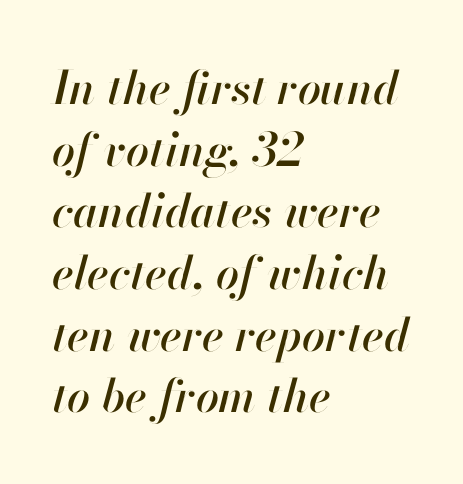
The image shows 46 px text type, italic (leaning right); set left-aligned, normal line spacing (1.34x), normal letter spacing, not underlined; high stroke contrast and a small x-height.
